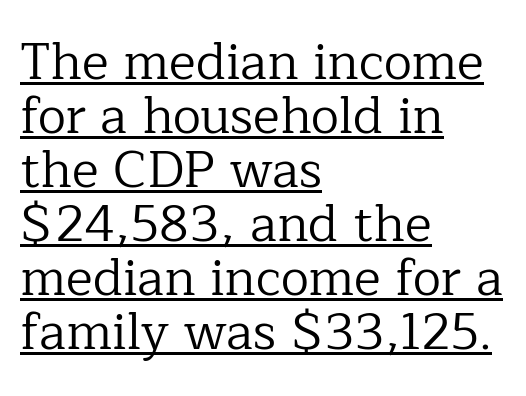
The image shows 51 px regular-weight serif type, upright; set left-aligned, tight line spacing (1.06x), normal letter spacing, underlined; low stroke contrast and a medium x-height.
